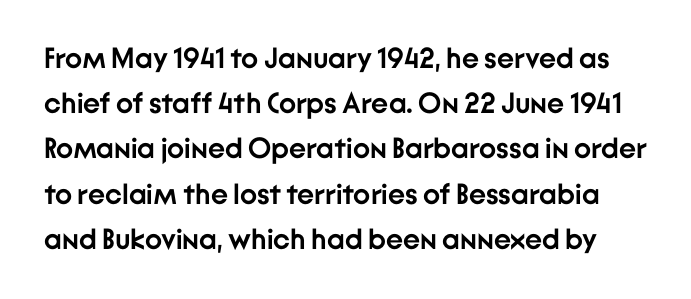
Here the designer chose a conventional face with non-uniform glyph widths. Students, note that the glyphs here touch the page at normal intervals. The string is rendered with underlining switched off. Each new line begins a customary step beneath the previous one. Designer's note — italics off, roman on.
